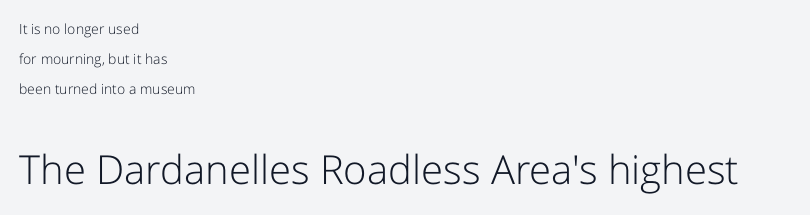
The image shows 40 px light sans-serif type, upright; set left-aligned, loose line spacing (2.14x), normal letter spacing, not underlined; the second (bottom) block is 2.86x larger; low stroke contrast and a medium x-height.
